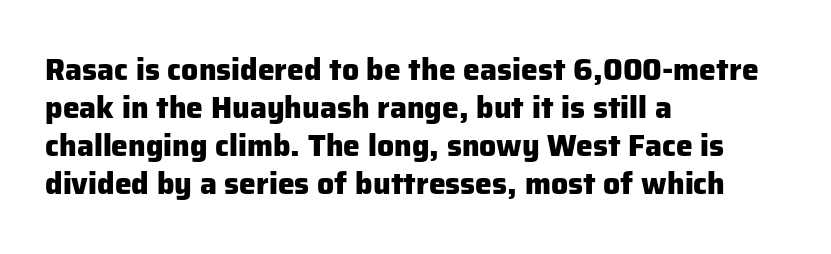
The image shows 30 px heavy sans-serif type, upright; set left-aligned, normal line spacing (1.27x), normal letter spacing, not underlined; low stroke contrast and a medium x-height.
